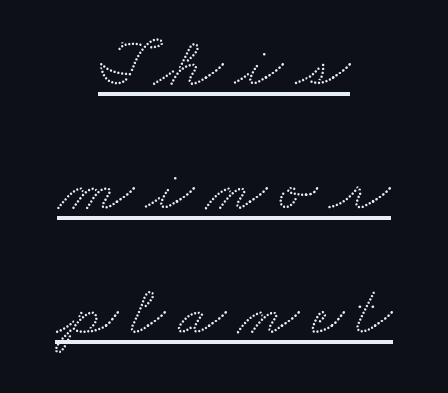
The image shows 70 px wide serif type; set centered, line spacing 1.77x, underlined; medium stroke contrast and a small x-height.
